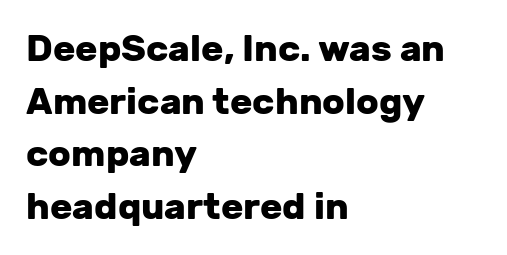
{"serif": "no", "italic": "no", "bold": "yes", "weight": "heavy", "width": "normal", "stroke_contrast": "low", "x_height": "medium", "monospaced": "no", "underline": "no", "align": "left", "line_spacing": "normal", "line_spacing_ratio": 1.42, "letter_spacing": "normal", "letter_spacing_em": 0.0, "glyph_px": 37}
